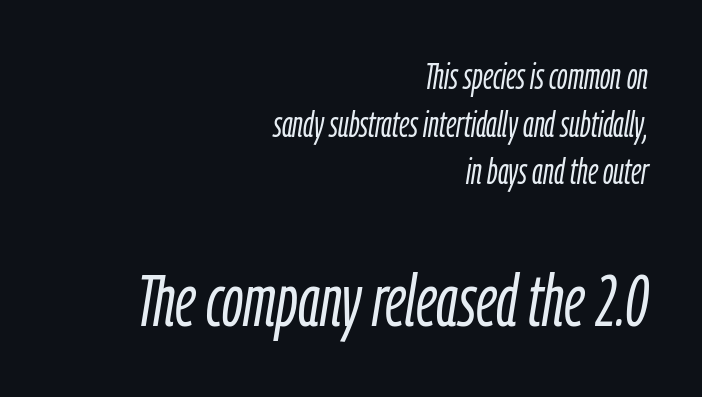
Q: Is the text bold? A: No.
Q: Is the text italic (slanted)? A: Yes, it leans right by about 9 degrees.
Q: Is the text underlined? A: No.
Q: How is the paragraph aligned? A: Right-aligned.
Q: Is the spacing between letters normal or unusually wide? A: Normal.
Q: Is the spacing between lines tight, normal or loose? A: Normal.
Q: Which block of text is set in a larger size, the first (top) or the second (bottom)? A: The second (bottom) one.
Q: Width (condensed, normal, or wide)? A: Condensed.
Q: Stroke contrast? A: Low.
Q: x-height? A: Medium.
Q: Monospaced? A: No.
